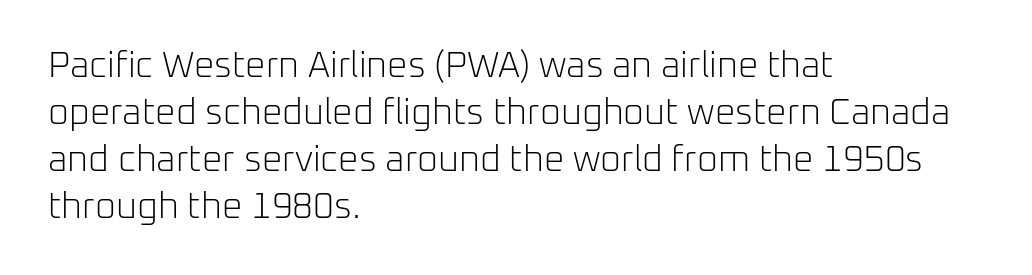
Quick note: underline off. Posture: vertical. Looks like regular typesetting: each glyph gets only the width it needs. Stroke thickness stays within the range of a standard reading face or lighter.
